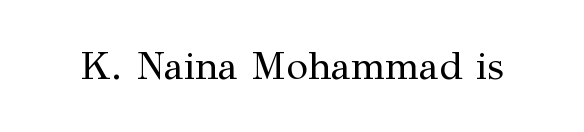
Q: Is the text bold? A: No.
Q: Is the text italic (slanted)? A: No, it is upright.
Q: Is the typeface a serif or a sans-serif typeface? A: Serif.
Q: Is the text underlined? A: No.
Q: Is the spacing between letters normal or unusually wide? A: Normal.
Q: Width (condensed, normal, or wide)? A: Normal.
Q: Stroke contrast? A: Medium.
Q: x-height? A: Medium.
Q: Monospaced? A: No.
